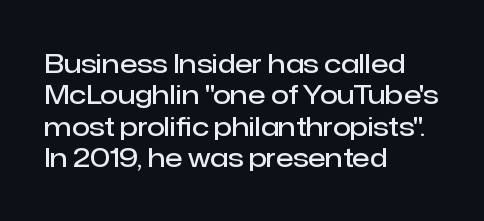
Q: Is the text bold? A: Semi-bold.
Q: Is the text italic (slanted)? A: No, it is upright.
Q: Is the text underlined? A: No.
Q: How is the paragraph aligned? A: Left-aligned.
Q: Is the spacing between letters normal or unusually wide? A: Normal.
